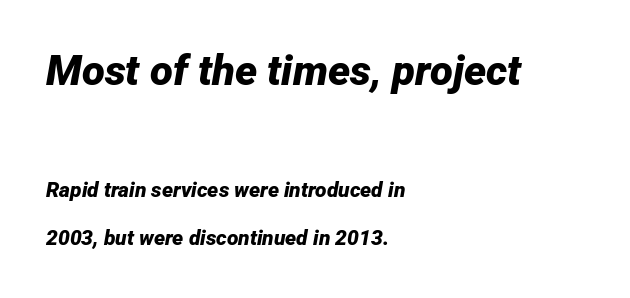
This block would shrink considerably if given ordinary leading; it's expanded now. Thick stems and heavy bowls — unmistakably bold. The letterforms sit shoulder to shoulder at normal distance. Of the two passages, the one on top uses the larger point size. The ragged edge is on the right, which tells us the setting is flush left. The passage shown leans; its letterforms are oblique.
